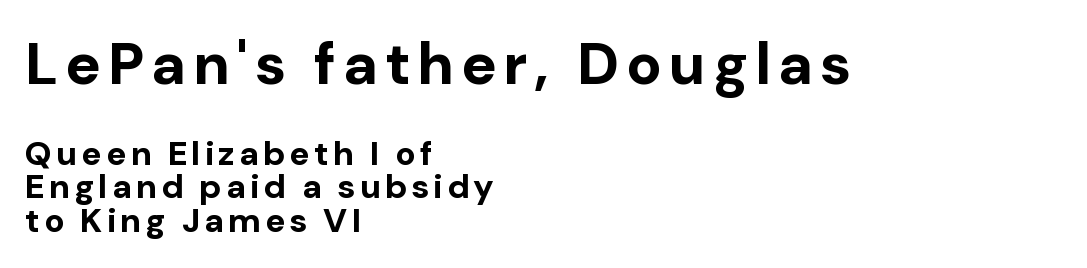
Note the varied advance widths — an 'i' is clearly narrower than an 'm'. Observe the absence of serifs on each vertical stroke in this sample. Weight check: bold — yes, fully. Ordinary non-slanted type is in use. In this sample the first text group is rendered at the bigger scale.
